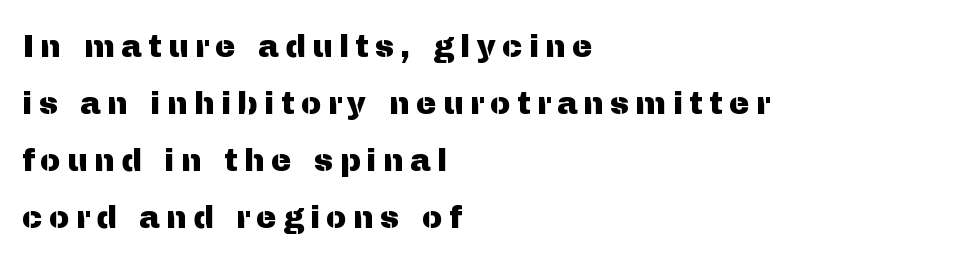
Caption: multi-line text, flush left, ragged right. In terms of letterspacing, this is a distinctly airy, spread setting. Nobody drew a line under any word here. The face used here is proportionally spaced, like ordinary book or web type. Typographically, this falls in the sans-serif category. Characters remain perfectly vertical along every line.
